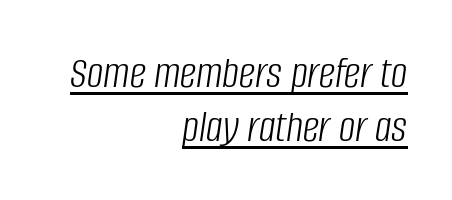
Varying glyph widths throughout — classic text-font behaviour. Has an underline been added? It has. Nothing heavy about these letters — not bold at all. The lines in this sample share a right terminus and differ only in where they begin. This sample uses plain, unmodified letter spacing. If you drew a line through each stem, it would be angled.
